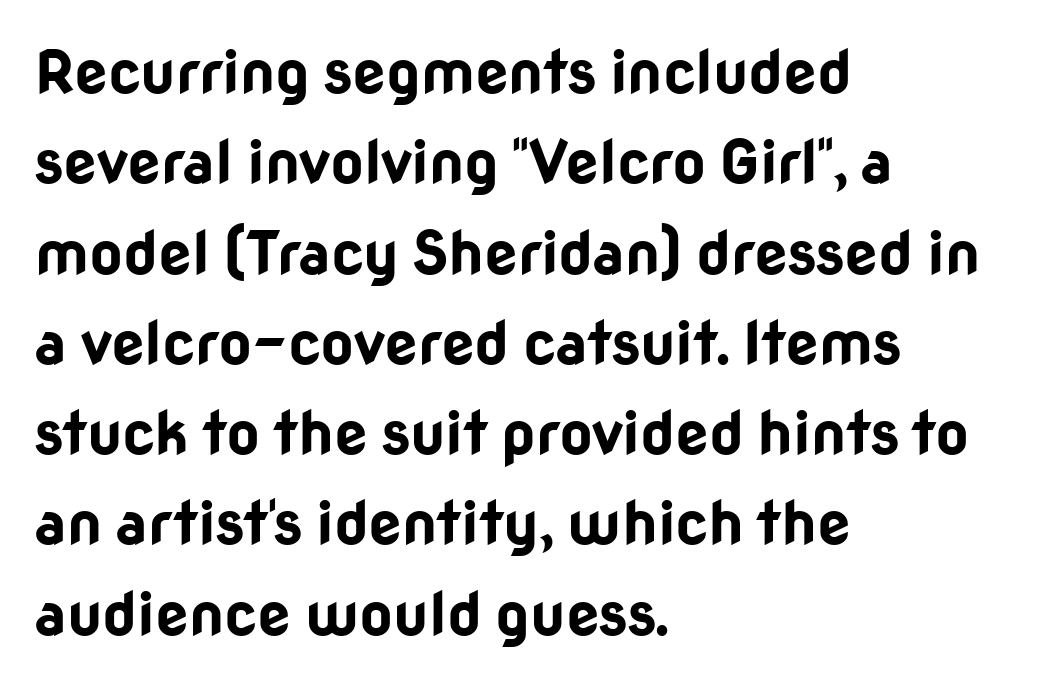
Q: Is the text bold? A: Yes.
Q: Is the text italic (slanted)? A: No, it is upright.
Q: Is the typeface a serif or a sans-serif typeface? A: Sans-serif.
Q: Is the text underlined? A: No.
Q: How is the paragraph aligned? A: Left-aligned.
Q: Is the spacing between letters normal or unusually wide? A: Normal.
Q: Is the spacing between lines tight, normal or loose? A: Normal.
Q: Width (condensed, normal, or wide)? A: Normal.
Q: Stroke contrast? A: Low.
Q: x-height? A: Medium.
Q: Monospaced? A: No.
